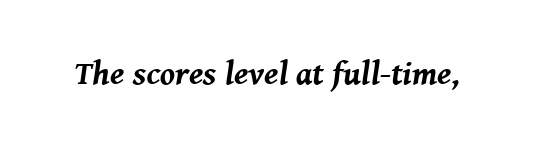
The typography opts for an oblique posture over an upright one. Think of a printed novel: that variable character pitch is what you see here. How are the letters spaced? Ordinarily, with no added tracking. Lines of text with bare space underneath.
